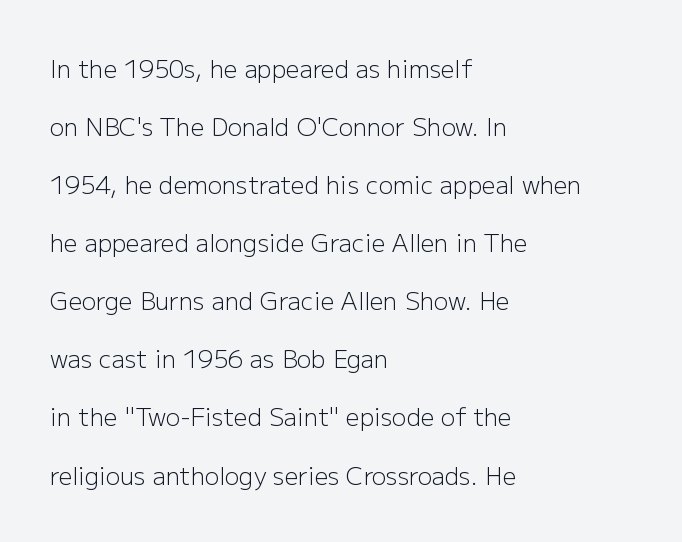
These glyphs show unthickened strokes, regular width or finer. Horizontal alignment here is leftward, the default for most running prose. If you drew a line through each stem, it would be perfectly vertical. The strip under each line holds only bare page. Line spacing here is loose. Words appear dense and cohesive because spacing is normal.
